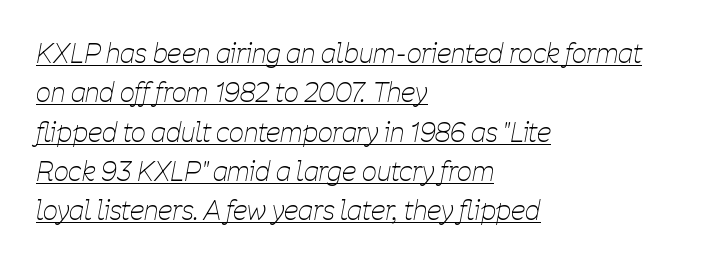
The image shows 26 px text type, italic (leaning right); set left-aligned, normal line spacing (1.51x), normal letter spacing, underlined.
